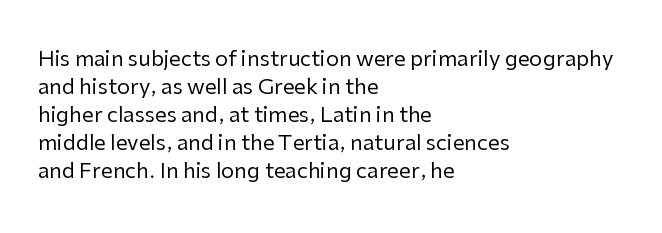
The paragraph has a hard left edge and a soft right edge. Rows of type keep a routine distance in the vertical direction. The letters sit at their default tracking, neither squeezed nor spread. Posture: vertical.
